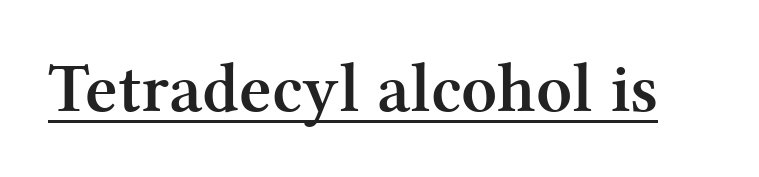
Q: Is the text bold? A: Yes.
Q: Is the text italic (slanted)? A: No, it is upright.
Q: Is the typeface a serif or a sans-serif typeface? A: Serif.
Q: Is the text underlined? A: Yes.
Q: Is the spacing between letters normal or unusually wide? A: Normal.
Q: Width (condensed, normal, or wide)? A: Normal.
Q: Stroke contrast? A: Medium.
Q: x-height? A: Medium.
Q: Monospaced? A: No.
